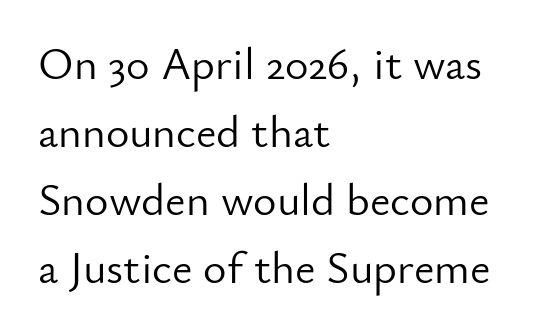
{"serif": "no", "italic": "no", "bold": "no", "weight": "light", "width": "normal", "stroke_contrast": "low", "x_height": "small", "monospaced": "no", "underline": "no", "align": "left", "line_spacing": "normal", "line_spacing_ratio": 1.51, "letter_spacing": "normal", "letter_spacing_em": 0.0, "glyph_px": 45}
